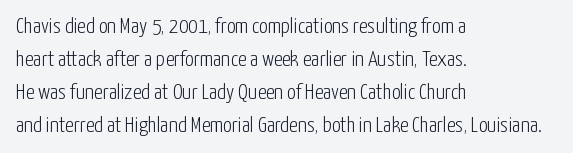
In terms of leading, this rendering sits right in the middle. Quick note: not italic, upright. Stems here are at most as thick as an everyday book face. Letter spacing: default.
